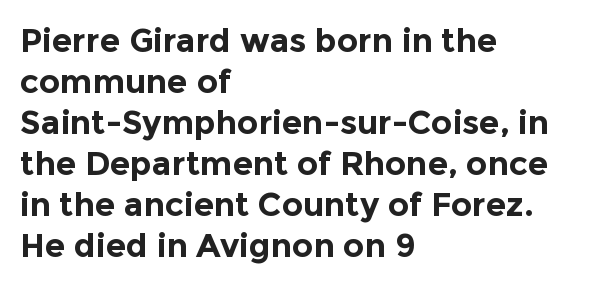
Rule under the text: the space is simply empty. This is the regular roman posture of the typeface. Check where the strokes stop: nothing finishes them off — pure sans. Think of a printed novel: that variable character pitch is what you see here.
